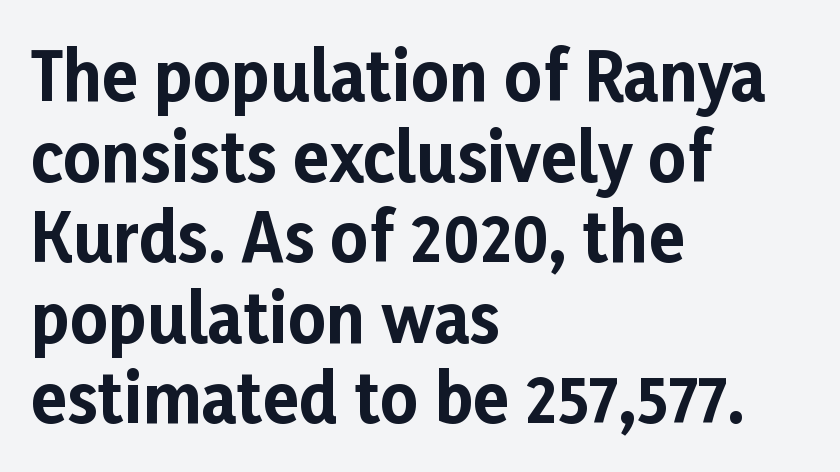
Rendered with straight, roman letterforms. Nobody touched the tracking dial on this one. To sum up the face: it is a sans, with no serifs. The compositor pushed each line to the left boundary. This sample has the flowing, uneven cadence of proportional lettering. How heavy is the stroke? Heavy — this is a bold.
